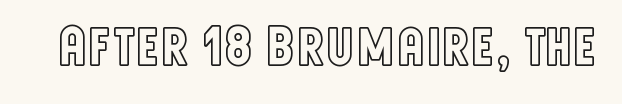
Inter-character spacing is left at the font's built-in metrics. Each letter keeps its own natural width here, so spacing adapts to shape. Quick note: not italic, upright. The foot of each line stays bare and open.
